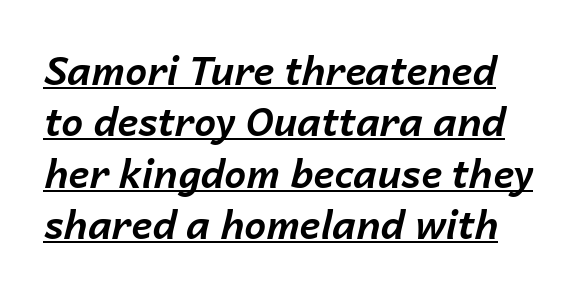
Does extra space separate the letters? No, they use regular spacing. Check the space under the baseline: a stroke is drawn there. Here the designer chose a conventional face with non-uniform glyph widths. Notice how descenders clear the ascenders below comfortably — that's standard leading. Compared with an ordinary text face, these strokes are far heavier — a full bold. These lines were composed using italics.
